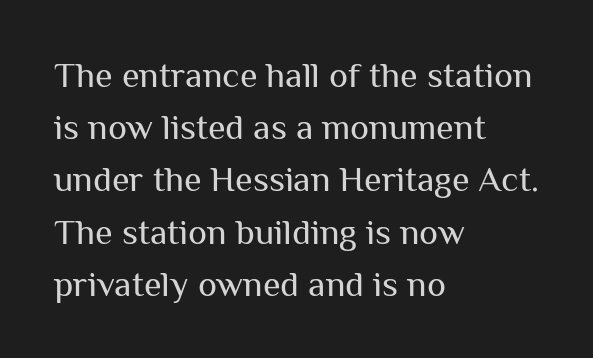
Q: Is the text bold? A: No.
Q: Is the text italic (slanted)? A: No, it is upright.
Q: Is the typeface a serif or a sans-serif typeface? A: Sans-serif.
Q: Is the text underlined? A: No.
Q: How is the paragraph aligned? A: Left-aligned.
Q: Is the spacing between letters normal or unusually wide? A: Normal.
Q: Is the spacing between lines tight, normal or loose? A: Normal.
Q: Width (condensed, normal, or wide)? A: Normal.
Q: Stroke contrast? A: Medium.
Q: x-height? A: Medium.
Q: Monospaced? A: No.
